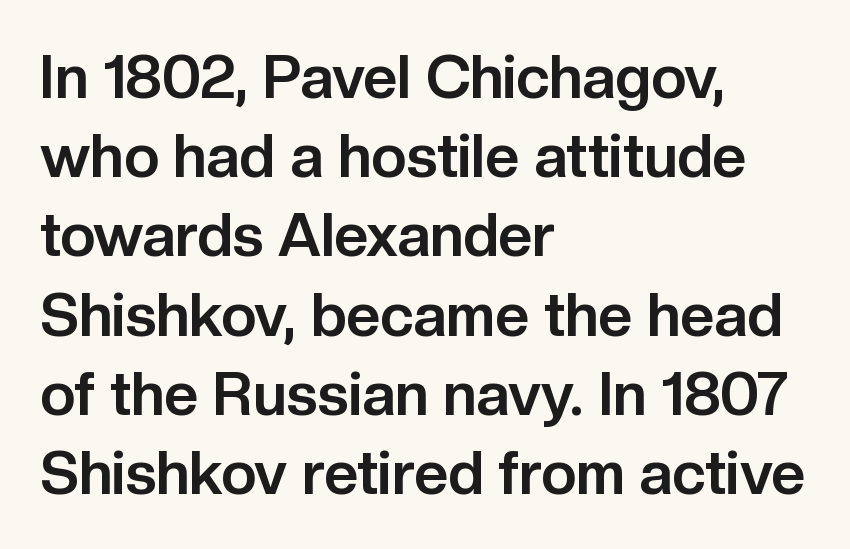
Is there any slant? The stems are plumb. Glyph-to-glyph distance matches everyday printed text. Here the designer chose a conventional face with non-uniform glyph widths. Regular leading.
